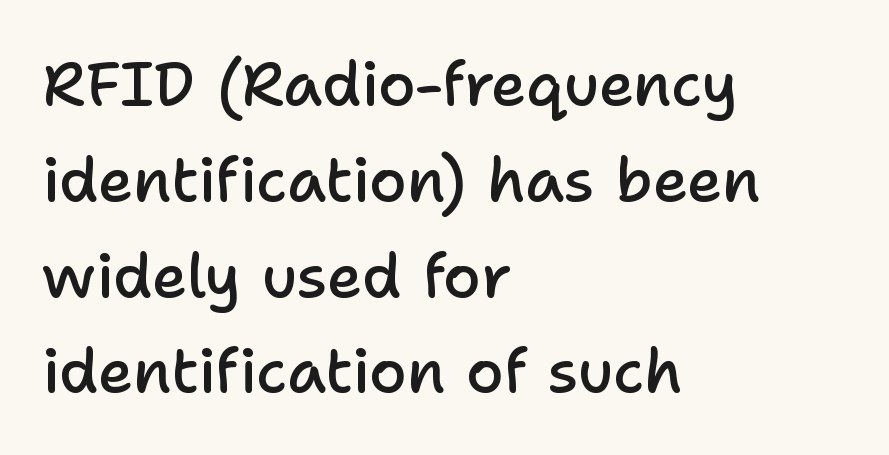
Q: Is the text bold? A: Semi-bold.
Q: Is the text italic (slanted)? A: No, it is upright.
Q: Is the typeface a serif or a sans-serif typeface? A: Sans-serif.
Q: Is the text underlined? A: No.
Q: How is the paragraph aligned? A: Left-aligned.
Q: Is the spacing between letters normal or unusually wide? A: Normal.
Q: Is the spacing between lines tight, normal or loose? A: Normal.
Q: Width (condensed, normal, or wide)? A: Normal.
Q: Stroke contrast? A: Low.
Q: x-height? A: Medium.
Q: Monospaced? A: No.
